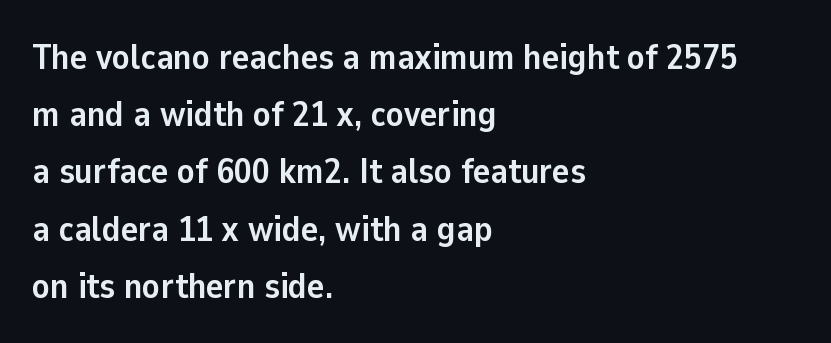
Successive baselines arrive at the customary interval. Bare-footed words on every line. Stroke terminals: plain, sans-serif. The face used here is proportionally spaced, like ordinary book or web type.
